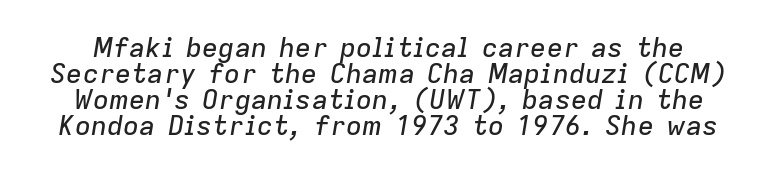
{"italic": "yes", "lean": "right", "slant_degrees": 9, "underline": "no", "line_spacing": "tight", "line_spacing_ratio": 0.96, "letter_spacing": "normal", "letter_spacing_em": 0.0, "glyph_px": 27}
